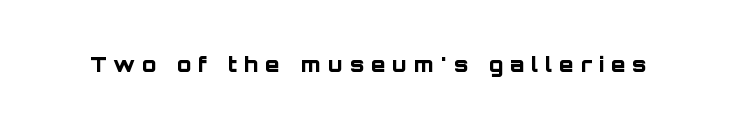
Tracking here is generous; glyphs stand well apart from one another. The axis of the letterforms is exactly vertical. Descenders are the only things crossing below the line. Notice how thick the strokes are: this is what a full bold looks like.
